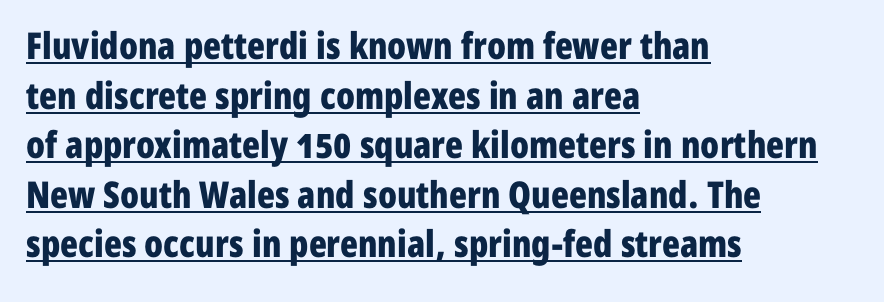
The image shows 37 px bold, condensed sans-serif type, upright; set left-aligned, normal line spacing (1.34x), normal letter spacing, underlined; low stroke contrast and a medium x-height.
